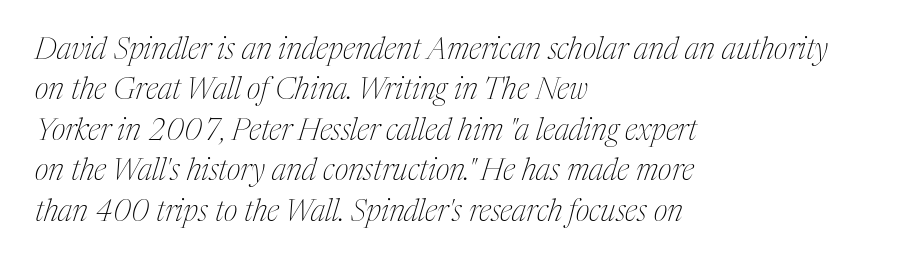
Q: Is the text bold? A: No.
Q: Is the text italic (slanted)? A: Yes, it leans right by about 17 degrees.
Q: Is the typeface a serif or a sans-serif typeface? A: Serif.
Q: Is the text underlined? A: No.
Q: How is the paragraph aligned? A: Left-aligned.
Q: Is the spacing between letters normal or unusually wide? A: Normal.
Q: Is the spacing between lines tight, normal or loose? A: Normal.
Q: Width (condensed, normal, or wide)? A: Condensed.
Q: Stroke contrast? A: Medium.
Q: x-height? A: Medium.
Q: Monospaced? A: No.
